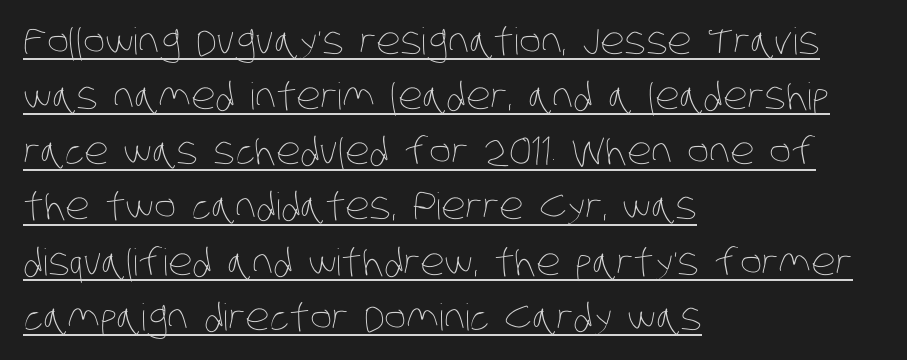
Q: Is the text bold? A: No.
Q: Is the text underlined? A: Yes.
Q: How is the paragraph aligned? A: Left-aligned.
Q: Is the spacing between letters normal or unusually wide? A: Normal.
Q: Is the spacing between lines tight, normal or loose? A: Normal.
Q: Width (condensed, normal, or wide)? A: Condensed.
Q: Stroke contrast? A: Low.
Q: x-height? A: Large.
Q: Monospaced? A: No.
